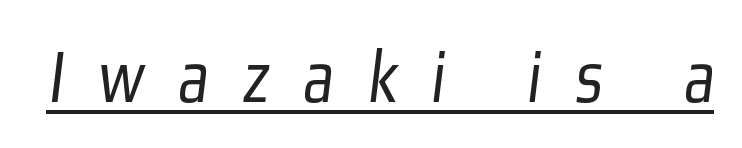
Nope, no serifs anywhere on these letters. A typesetter would call this proportional, since set widths differ per character. Weight: regular or lighter. A baseline rule has been typeset under these characters.
